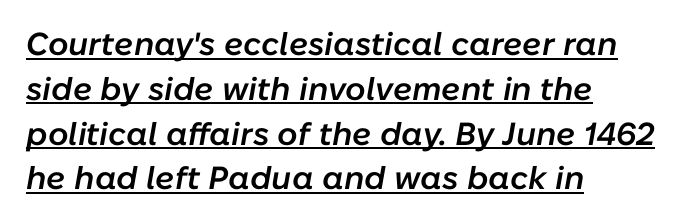
Q: Is the text bold? A: Semi-bold.
Q: Is the text italic (slanted)? A: Yes, it leans right by about 10 degrees.
Q: Is the text underlined? A: Yes.
Q: How is the paragraph aligned? A: Left-aligned.
Q: Is the spacing between letters normal or unusually wide? A: Normal.
Q: Is the spacing between lines tight, normal or loose? A: Normal.
Q: Width (condensed, normal, or wide)? A: Normal.
Q: Stroke contrast? A: Low.
Q: x-height? A: Medium.
Q: Monospaced? A: No.
